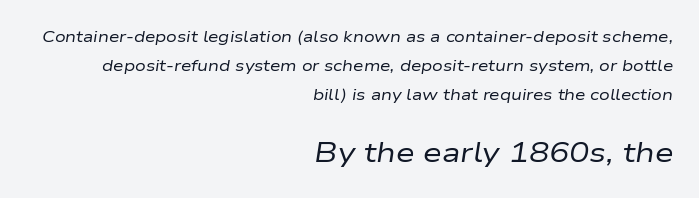
This block would shrink considerably if given ordinary leading; it's expanded now. Is the type slanted? Yes — the strokes lean at a clear angle. Glyph-to-glyph distance matches everyday printed text. The foot of each line stays bare and open. Every row of glyphs terminates at an identical x-position on the right. The designer gave the closing block more size than the opening block.
